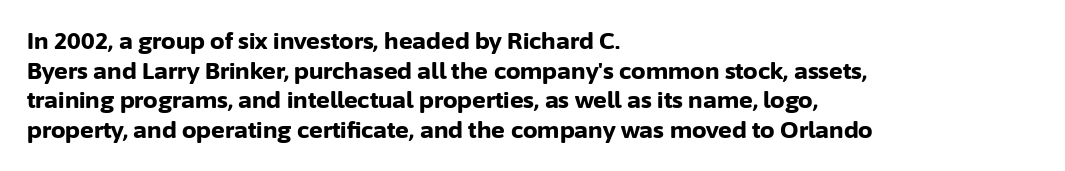
Is there any slant? The stems are plumb. Nothing unusual about the tracking: characters are spaced as the font intends. These words are printed bold, with thick strokes throughout. Evenly set lines give the paragraph a standard silhouette.
